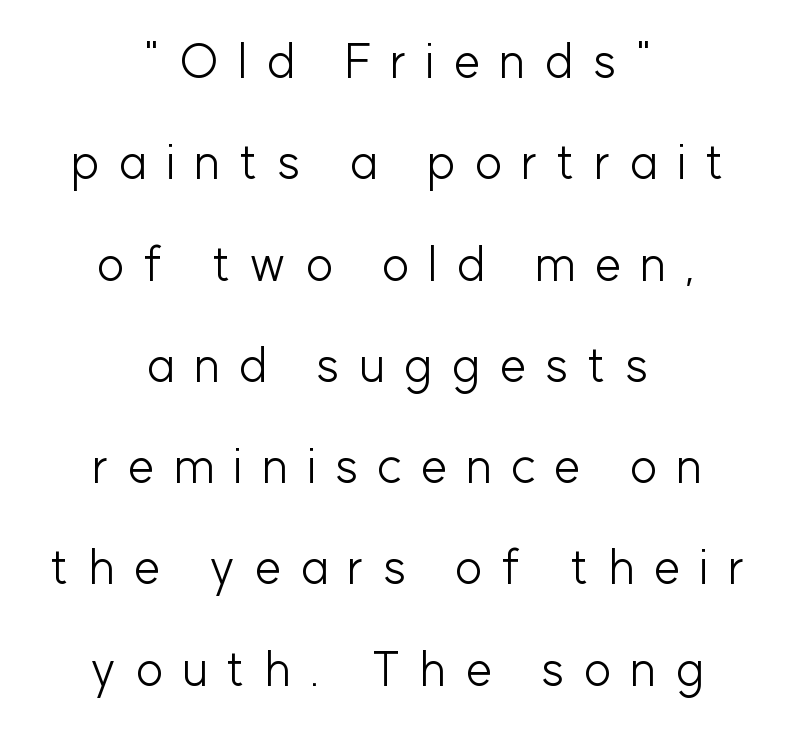
Q: Is the text bold? A: No.
Q: Is the text italic (slanted)? A: No, it is upright.
Q: Is the typeface a serif or a sans-serif typeface? A: Sans-serif.
Q: Is the text underlined? A: No.
Q: How is the paragraph aligned? A: Centered.
Q: Is the spacing between letters normal or unusually wide? A: Unusually wide.
Q: Is the spacing between lines tight, normal or loose? A: Loose.
Q: Width (condensed, normal, or wide)? A: Normal.
Q: Stroke contrast? A: Low.
Q: x-height? A: Medium.
Q: Monospaced? A: No.
